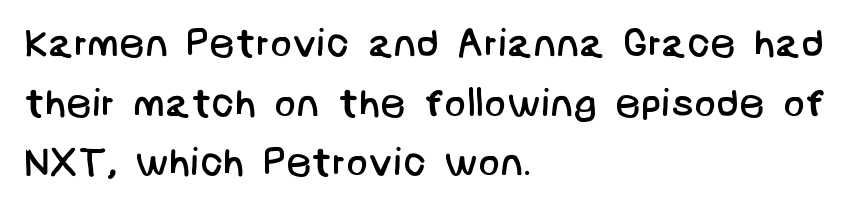
The image shows 40 px regular-weight sans-serif type; set left-aligned, normal line spacing (1.49x), normal letter spacing, not underlined; low stroke contrast and a large x-height.
